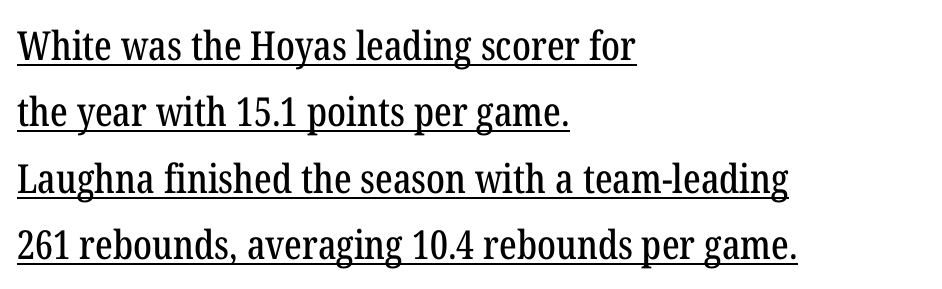
Q: Is the text italic (slanted)? A: No, it is upright.
Q: Is the typeface a serif or a sans-serif typeface? A: Serif.
Q: Is the text underlined? A: Yes.
Q: How is the paragraph aligned? A: Left-aligned.
Q: Is the spacing between letters normal or unusually wide? A: Normal.
Q: Is the spacing between lines tight, normal or loose? A: Normal.
Q: Width (condensed, normal, or wide)? A: Condensed.
Q: Stroke contrast? A: Low.
Q: x-height? A: Medium.
Q: Monospaced? A: No.
